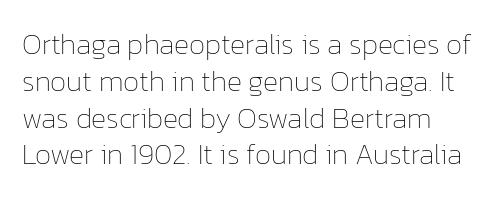
{"italic": "no", "bold": "no", "weight": "thin", "width": "normal", "stroke_contrast": "low", "x_height": "medium", "monospaced": "no", "underline": "no", "line_spacing": "normal", "line_spacing_ratio": 1.27, "letter_spacing": "normal", "letter_spacing_em": 0.0, "glyph_px": 29}
